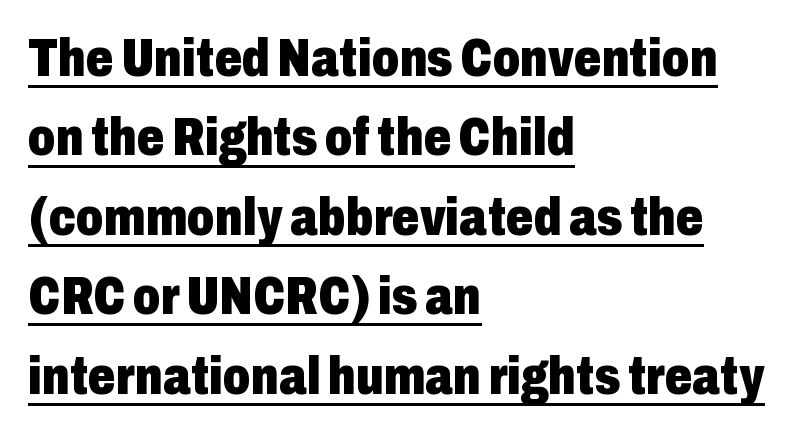
No extra tracking has been applied to these lines. Designer's note — italics off, roman on. If you measured baseline to baseline, you'd find a middling distance. Heavy-handed strokes throughout: this text is bold. Short and long lines alike share a common starting point at left. Do the characters align in a grid? No, the font is proportional.
